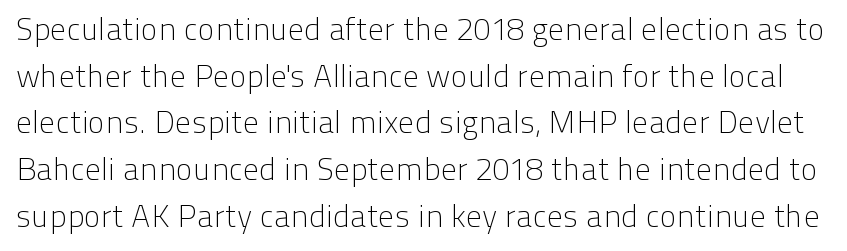
{"serif": "no", "italic": "no", "bold": "no", "weight": "light", "width": "normal", "stroke_contrast": "low", "x_height": "medium", "monospaced": "no", "underline": "no", "line_spacing": "normal", "line_spacing_ratio": 1.46, "letter_spacing": "normal", "letter_spacing_em": 0.0, "glyph_px": 32}
